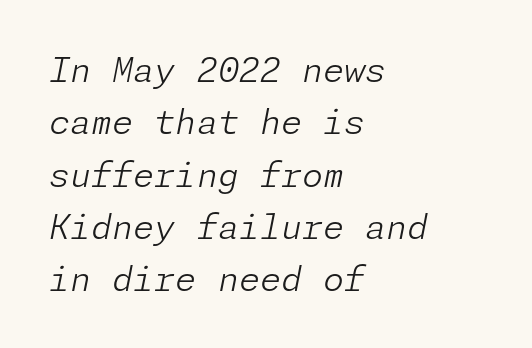
Words appear dense and cohesive because spacing is normal. Baseline-to-baseline distance is the conventional proportion of letter height. These lines were composed using italics. The font is comparable to plain body text, perhaps lighter. Compared with a centered layout, this one pins lines to the left instead.
